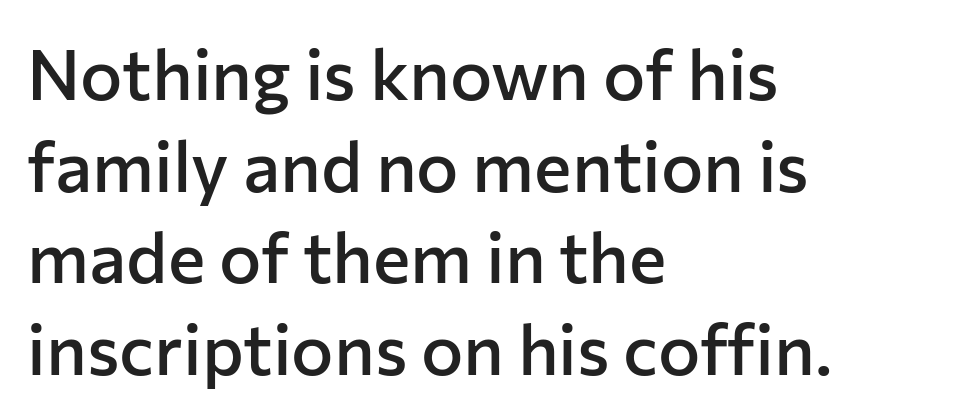
The letters are semibold — heavier than regular but short of a full bold. Do the characters align in a grid? No, the font is proportional. No italicization has been applied; the sample stays upright. Note: no serifs on the glyphs. Caption: multi-line text, flush left, ragged right. Check under the words: just untouched page.
